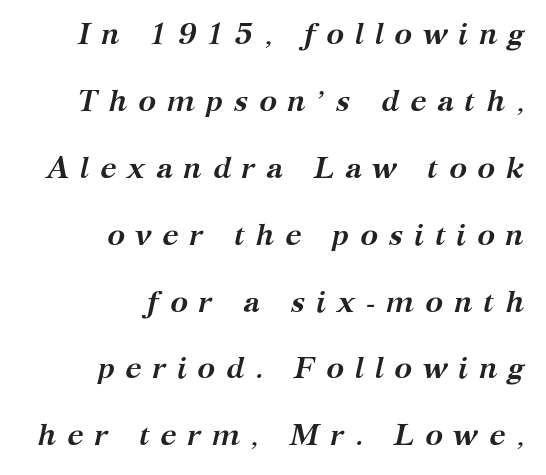
The image shows 30 px semibold serif type, italic (leaning right); set right-aligned, loose line spacing (2.23x), unusually wide letter spacing (+0.35 em), not underlined; medium stroke contrast and a medium x-height.
